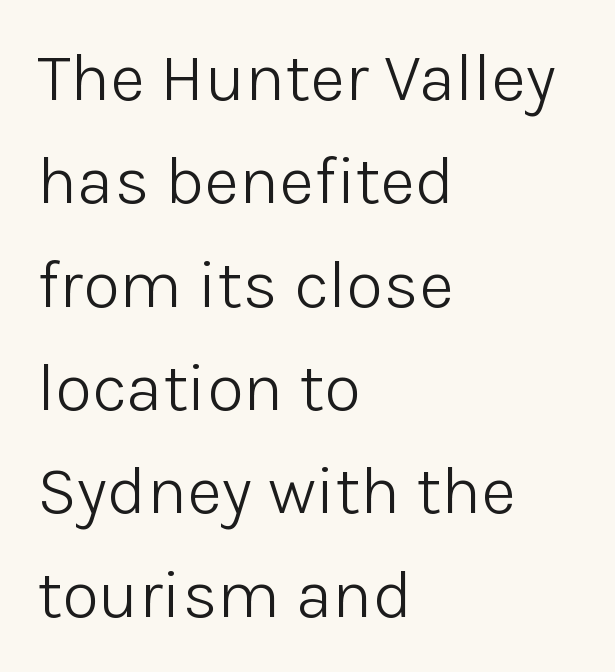
{"serif": "no", "italic": "no", "bold": "no", "weight": "light", "width": "normal", "stroke_contrast": "low", "x_height": "medium", "monospaced": "no", "underline": "no", "align": "left", "line_spacing": "normal", "line_spacing_ratio": 1.52, "letter_spacing": "normal", "letter_spacing_em": 0.0, "glyph_px": 68}
